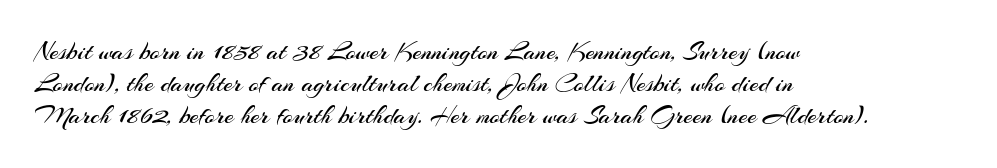
The passage shown is not underscored anywhere. Words appear dense and cohesive because spacing is normal. Alignment: flush left.
